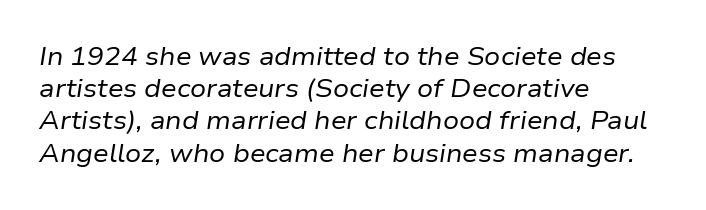
Glyph-to-glyph distance matches everyday printed text. Is the stroke heavy? The answer is a plain regular-or-lighter. Notice how the passage keeps a crisp vertical edge on the left only. Descender tails drop into unmarked territory. In terms of leading, this rendering sits right in the middle.
